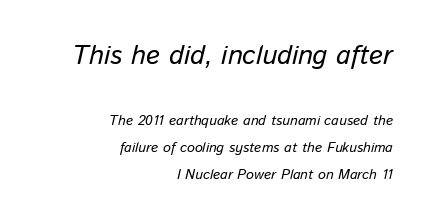
The face used here is rendered with its standard letterfit. Type size steps down from the first block to the second. The axis of the letterforms is tilted away from vertical. Decoration check: the copy has no underline. Right-aligned paragraph, ragged on the left. Horizontal bands of white between lines are thick stripes.
